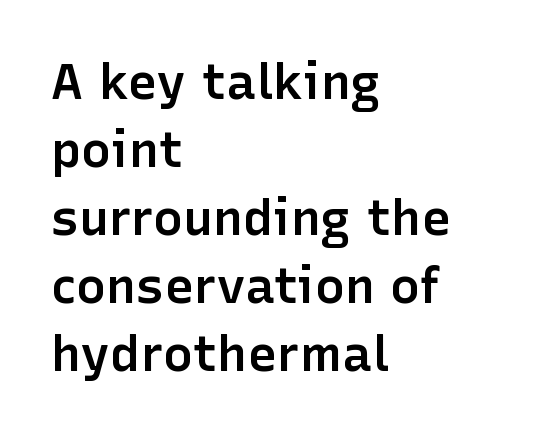
Typesetter's note: demi weight, one step under bold. Proportional: the letters do not fall into vertical columns. Honestly, the letter spacing is just normal — you wouldn't notice it. Whoever set this chose a conventional vertical rhythm. Serif or sans? Sans — the stroke terminals are bare. Letters rest on an invisible, unmarked baseline.
